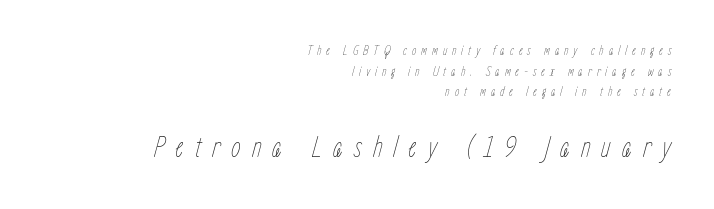
Q: Is the text bold? A: No.
Q: Is the text italic (slanted)? A: Yes, it leans right by about 15 degrees.
Q: Is the text underlined? A: No.
Q: How is the paragraph aligned? A: Right-aligned.
Q: Is the spacing between letters normal or unusually wide? A: Unusually wide.
Q: Is the spacing between lines tight, normal or loose? A: Normal.
Q: Which block of text is set in a larger size, the first (top) or the second (bottom)? A: The second (bottom) one.
Q: Width (condensed, normal, or wide)? A: Condensed.
Q: Stroke contrast? A: Low.
Q: x-height? A: Medium.
Q: Monospaced? A: No.
